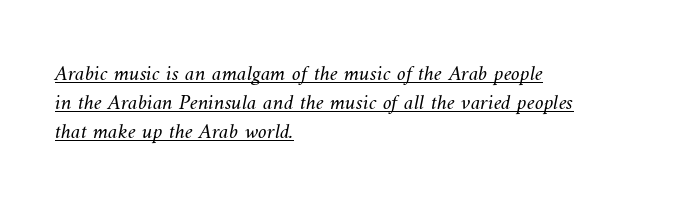
Q: Is the text bold? A: No.
Q: Is the text underlined? A: Yes.
Q: How is the paragraph aligned? A: Left-aligned.
Q: Is the spacing between letters normal or unusually wide? A: Normal.
Q: Is the spacing between lines tight, normal or loose? A: Normal.
